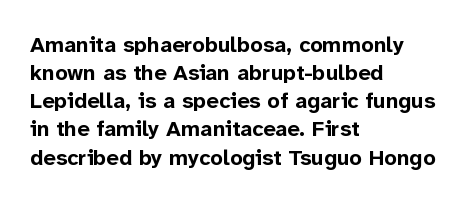
The image shows 22 px bold type, upright; set left-aligned, normal line spacing (1.28x), normal letter spacing, not underlined.
